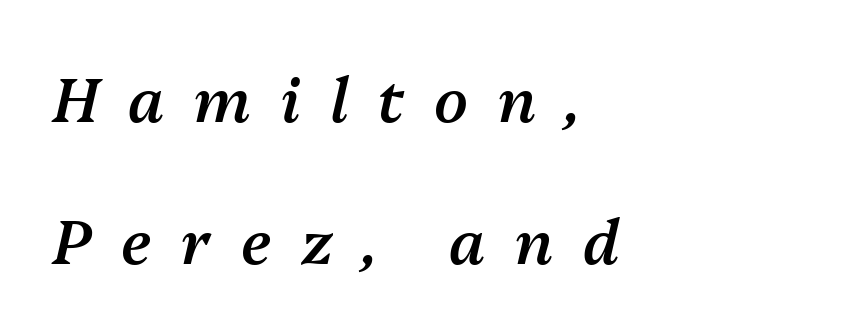
Q: Is the text bold? A: Semi-bold.
Q: Is the text italic (slanted)? A: Yes, it leans right by about 13 degrees.
Q: Is the text underlined? A: No.
Q: How is the paragraph aligned? A: Left-aligned.
Q: Is the spacing between letters normal or unusually wide? A: Unusually wide.
Q: Is the spacing between lines tight, normal or loose? A: Loose.
Q: Width (condensed, normal, or wide)? A: Normal.
Q: Stroke contrast? A: Medium.
Q: x-height? A: Medium.
Q: Monospaced? A: No.
